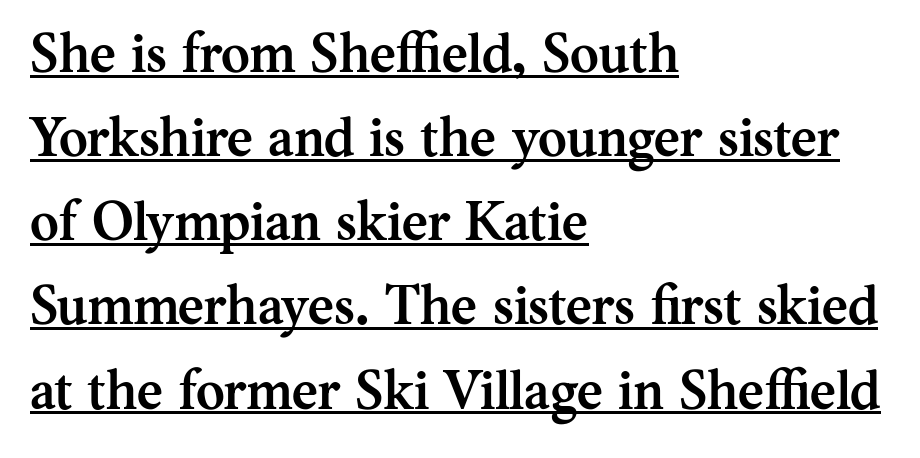
Q: Is the text bold? A: Yes.
Q: Is the text italic (slanted)? A: No, it is upright.
Q: Is the typeface a serif or a sans-serif typeface? A: Serif.
Q: Is the text underlined? A: Yes.
Q: How is the paragraph aligned? A: Left-aligned.
Q: Is the spacing between letters normal or unusually wide? A: Normal.
Q: Is the spacing between lines tight, normal or loose? A: Normal.
Q: Width (condensed, normal, or wide)? A: Normal.
Q: Stroke contrast? A: Medium.
Q: x-height? A: Medium.
Q: Monospaced? A: No.
